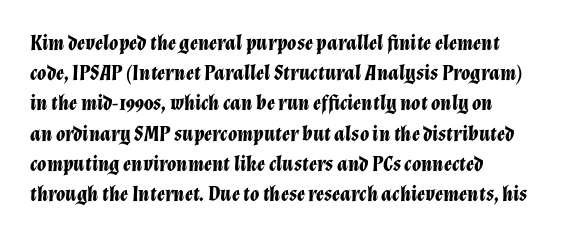
The image shows 21 px bold type, italic (leaning right); set normal line spacing (1.44x), normal letter spacing, not underlined.
